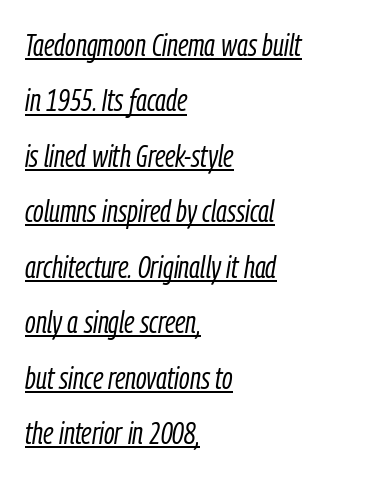
The cut favours lightness, reaching ordinary text weight at its darkest. Notice how the stems are inclined rather than vertical — that's the hallmark of italics. Think of a printed novel: that variable character pitch is what you see here. This sample is left-justified, so line endings fall wherever the words run out.
